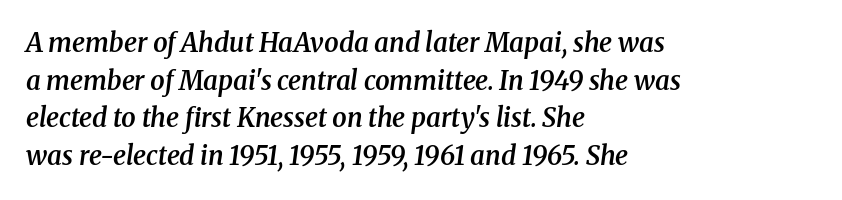
{"italic": "yes", "lean": "right", "slant_degrees": 8, "bold": "semi", "underline": "no", "align": "left", "line_spacing": "normal", "line_spacing_ratio": 1.45, "letter_spacing": "normal", "letter_spacing_em": 0.0, "glyph_px": 26}
